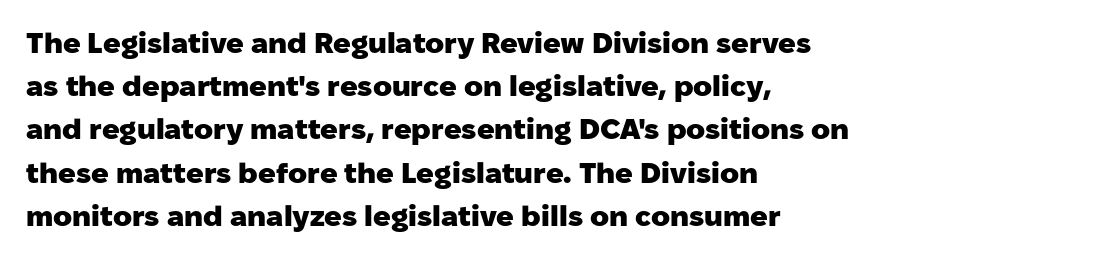
The image shows 29 px heavy sans-serif type, upright; set left-aligned, normal line spacing (1.49x), normal letter spacing, not underlined; low stroke contrast and a medium x-height.
